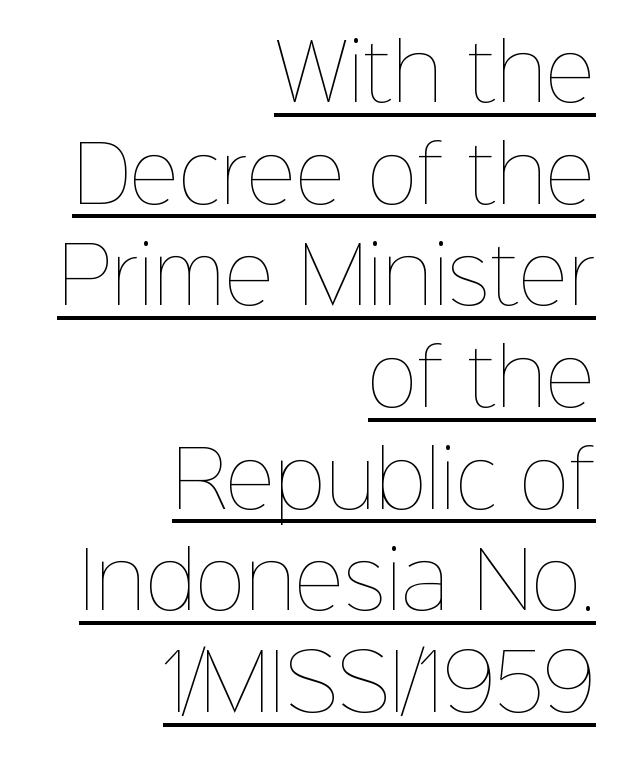
The image shows 77 px thin type, upright; set right-aligned, normal line spacing (1.32x), normal letter spacing, underlined; low stroke contrast and a medium x-height.
